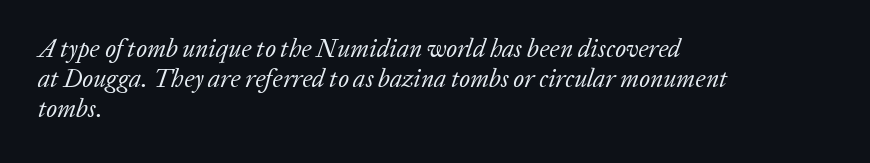
Q: Is the text bold? A: No.
Q: Is the text italic (slanted)? A: Yes, it leans right by about 20 degrees.
Q: Is the text underlined? A: No.
Q: How is the paragraph aligned? A: Left-aligned.
Q: Is the spacing between letters normal or unusually wide? A: Normal.
